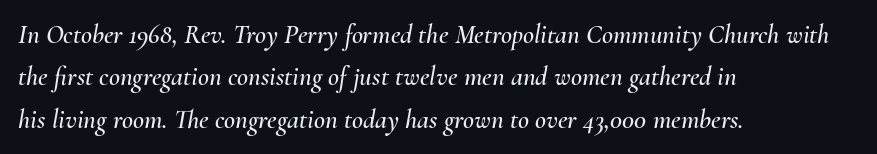
Visually the block forms a straight wall on the left and a jagged coastline on the right. Every character sits at an angle, as italics do. Regarding leading, the lines here are spaced in the standard way. The strip under each line holds only bare page. The gaps between neighbouring characters are ordinary and unremarkable.
